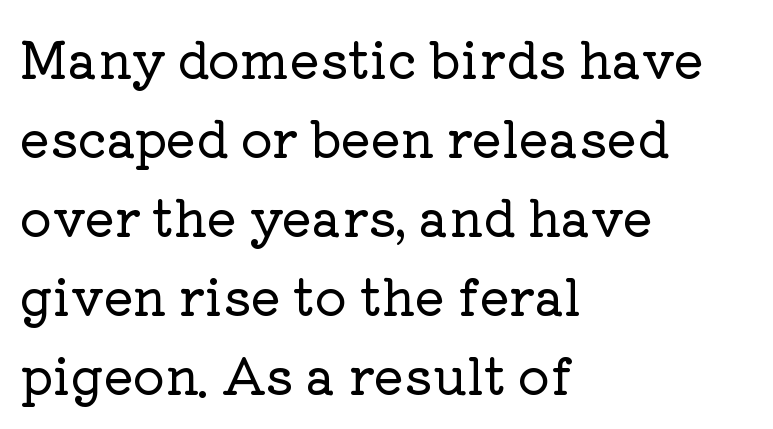
Q: Is the text italic (slanted)? A: No, it is upright.
Q: Is the typeface a serif or a sans-serif typeface? A: Serif.
Q: Is the text underlined? A: No.
Q: How is the paragraph aligned? A: Left-aligned.
Q: Is the spacing between letters normal or unusually wide? A: Normal.
Q: Is the spacing between lines tight, normal or loose? A: Normal.
Q: Width (condensed, normal, or wide)? A: Normal.
Q: Stroke contrast? A: Low.
Q: x-height? A: Medium.
Q: Monospaced? A: No.
